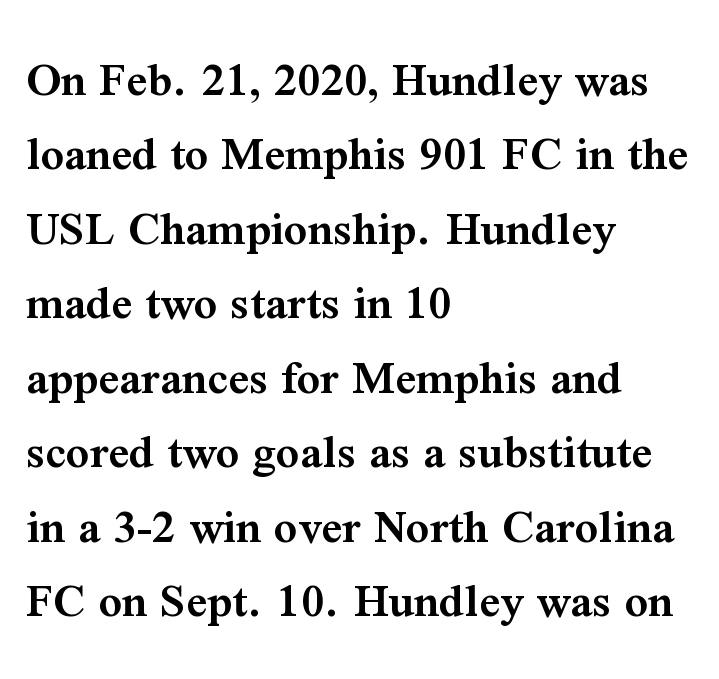
{"serif": "yes", "italic": "no", "bold": "semi", "weight": "semibold", "width": "normal", "stroke_contrast": "medium", "x_height": "medium", "monospaced": "no", "underline": "no", "align": "left", "line_spacing": "normal", "line_spacing_ratio": 1.46, "letter_spacing": "normal", "letter_spacing_em": 0.0, "glyph_px": 51}
